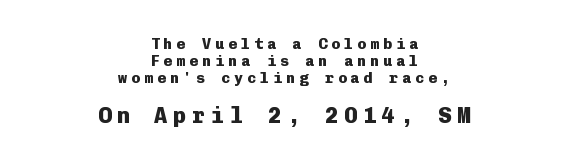
The image shows 22 px bold type, upright; set centered, tight line spacing (1.13x), unusually wide letter spacing (+0.26 em), not underlined; the second (bottom) block is 1.47x larger.
